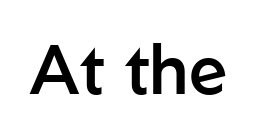
{"serif": "no", "italic": "no", "bold": "semi", "weight": "semibold", "width": "normal", "stroke_contrast": "low", "x_height": "medium", "monospaced": "no", "underline": "no", "letter_spacing": "normal", "letter_spacing_em": 0.0, "glyph_px": 69}
